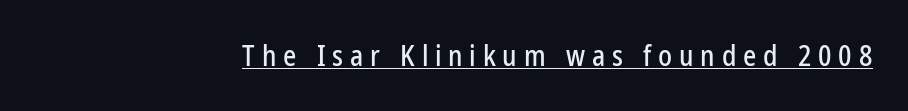
{"serif": "no", "italic": "no", "width": "condensed", "stroke_contrast": "low", "x_height": "medium", "monospaced": "no", "underline": "yes", "letter_spacing": "wide", "letter_spacing_em": 0.24, "glyph_px": 28}
